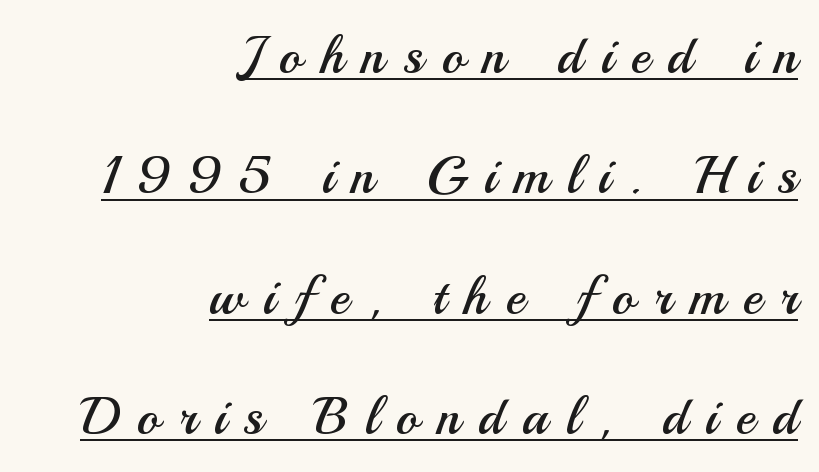
The image shows 53 px regular-weight sans-serif type; set right-aligned, loose line spacing (2.27x), unusually wide letter spacing (+0.34 em), underlined; medium stroke contrast and a small x-height.
